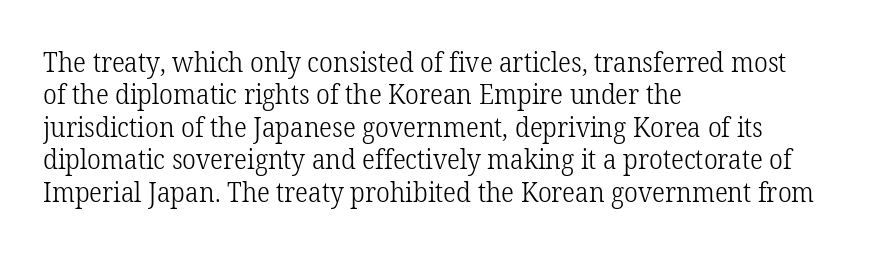
{"italic": "no", "bold": "no", "underline": "no", "align": "left", "line_spacing_ratio": 1.2, "letter_spacing": "normal", "letter_spacing_em": 0.0, "glyph_px": 27}
